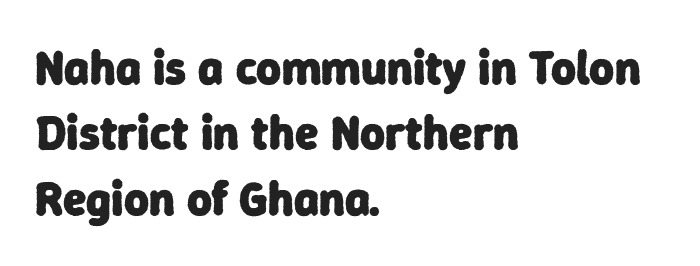
The image shows 48 px heavy sans-serif type; set left-aligned, normal line spacing (1.36x), normal letter spacing, not underlined; low stroke contrast and a medium x-height.
